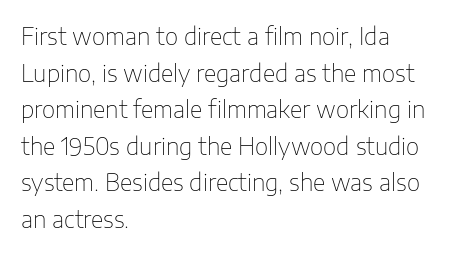
Notice how descenders clear the ascenders below comfortably — that's standard leading. Heft: none added — not bold. Posture: upright roman. The tracking reads as untouched default to a designer's eye. If you drew a ruler down the left edge, every line would touch it.
